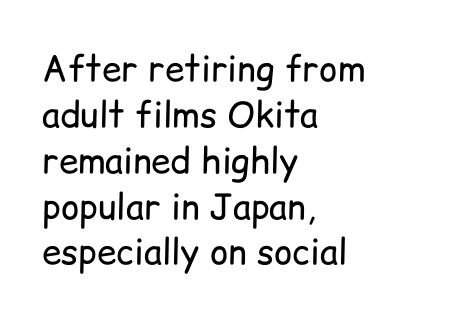
The image shows 35 px regular-weight sans-serif type, upright; set left-aligned, normal line spacing (1.31x), normal letter spacing, not underlined; low stroke contrast and a medium x-height.
